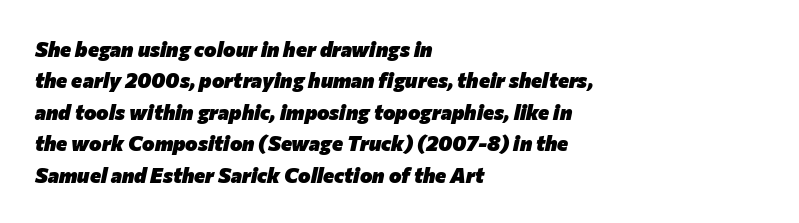
Q: Is the text bold? A: Yes.
Q: Is the text italic (slanted)? A: Yes, it leans right by about 12 degrees.
Q: Is the text underlined? A: No.
Q: How is the paragraph aligned? A: Left-aligned.
Q: Is the spacing between letters normal or unusually wide? A: Normal.
Q: Is the spacing between lines tight, normal or loose? A: Normal.
